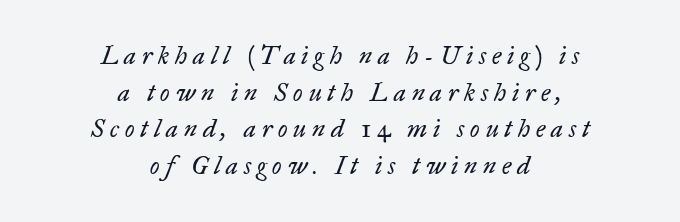
Q: Is the text bold? A: No.
Q: Is the text italic (slanted)? A: Yes, it leans right by about 17 degrees.
Q: Is the text underlined? A: No.
Q: How is the paragraph aligned? A: Centered.
Q: Is the spacing between letters normal or unusually wide? A: Unusually wide.
Q: Is the spacing between lines tight, normal or loose? A: Normal.
